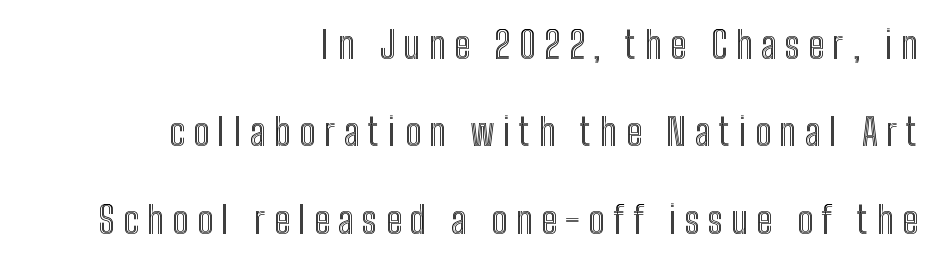
{"italic": "no", "width": "condensed", "x_height": "medium", "monospaced": "no", "underline": "no", "align": "right", "line_spacing": "loose", "line_spacing_ratio": 2.3, "letter_spacing": "wide", "letter_spacing_em": 0.22, "glyph_px": 38}
